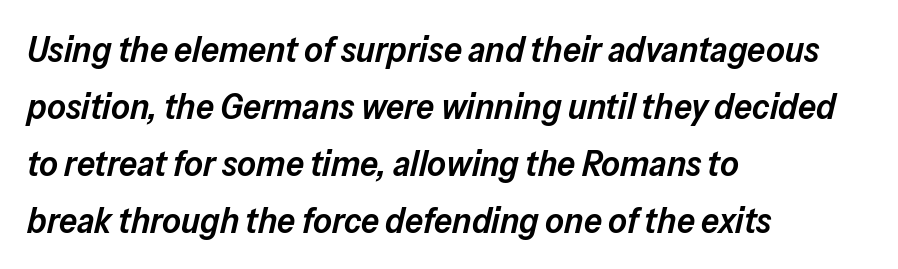
The image shows 36 px semibold type, italic (leaning right); set left-aligned, normal line spacing (1.58x), normal letter spacing, not underlined; low stroke contrast and a medium x-height.
